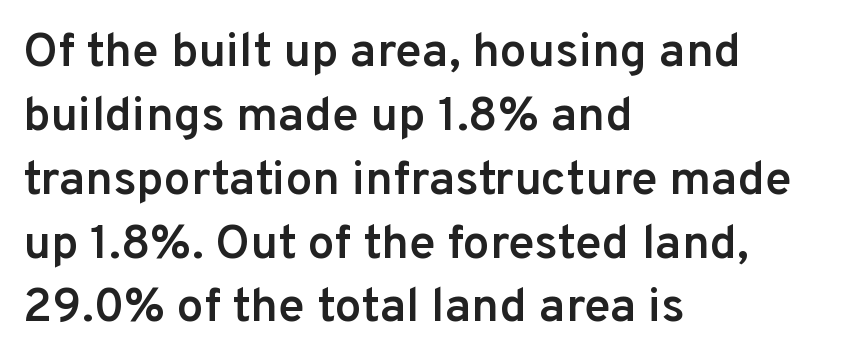
Q: Is the text bold? A: Semi-bold.
Q: Is the text italic (slanted)? A: No, it is upright.
Q: Is the typeface a serif or a sans-serif typeface? A: Sans-serif.
Q: Is the text underlined? A: No.
Q: How is the paragraph aligned? A: Left-aligned.
Q: Is the spacing between letters normal or unusually wide? A: Normal.
Q: Is the spacing between lines tight, normal or loose? A: Normal.
Q: Width (condensed, normal, or wide)? A: Normal.
Q: Stroke contrast? A: Low.
Q: x-height? A: Medium.
Q: Monospaced? A: No.
